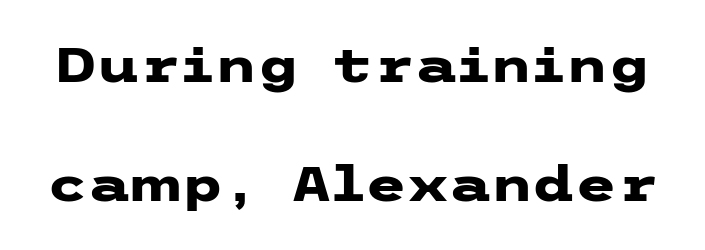
Q: Is the text bold? A: Yes.
Q: Is the text italic (slanted)? A: No, it is upright.
Q: Is the typeface a serif or a sans-serif typeface? A: Sans-serif.
Q: Is the text underlined? A: No.
Q: Is the spacing between letters normal or unusually wide? A: Normal.
Q: Is the spacing between lines tight, normal or loose? A: Loose.
Q: Width (condensed, normal, or wide)? A: Wide.
Q: Stroke contrast? A: Low.
Q: x-height? A: Medium.
